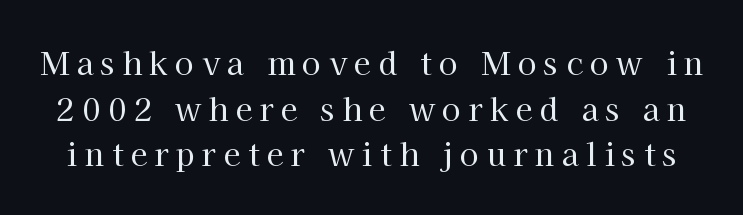
Think of a printed novel: that variable character pitch is what you see here. The type family on display is of the serif kind. A roman cut, with each character standing at attention. Descenders are the only things crossing below the line. Is this a heavy cut? Hardly; it is regular or lighter.
